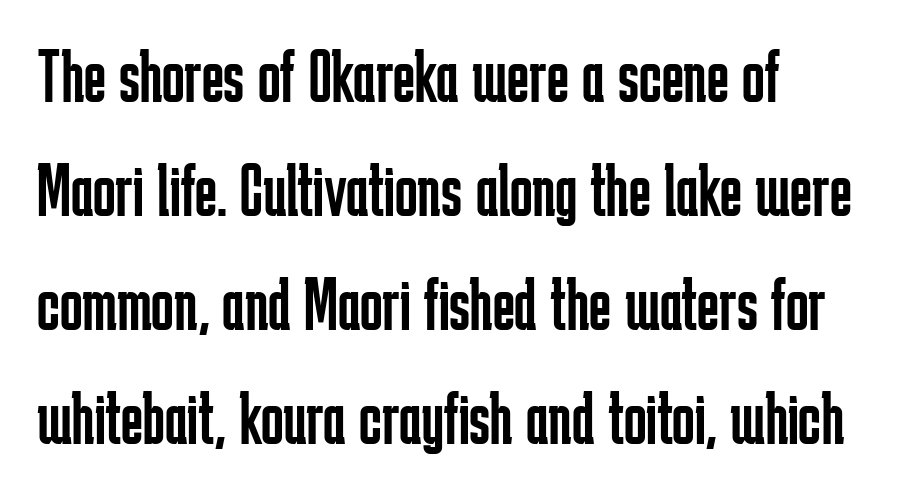
Q: Is the text bold? A: No.
Q: Is the text italic (slanted)? A: No, it is upright.
Q: Is the typeface a serif or a sans-serif typeface? A: Sans-serif.
Q: Is the text underlined? A: No.
Q: How is the paragraph aligned? A: Left-aligned.
Q: Is the spacing between letters normal or unusually wide? A: Normal.
Q: Is the spacing between lines tight, normal or loose? A: Normal.
Q: Width (condensed, normal, or wide)? A: Condensed.
Q: Stroke contrast? A: Low.
Q: x-height? A: Medium.
Q: Monospaced? A: No.
